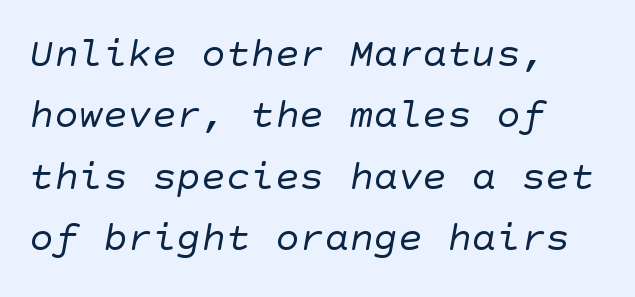
Q: Is the text bold? A: No.
Q: Is the typeface a serif or a sans-serif typeface? A: Sans-serif.
Q: Is the text underlined? A: No.
Q: How is the paragraph aligned? A: Left-aligned.
Q: Is the spacing between letters normal or unusually wide? A: Normal.
Q: Is the spacing between lines tight, normal or loose? A: Normal.
Q: Width (condensed, normal, or wide)? A: Normal.
Q: Stroke contrast? A: Low.
Q: x-height? A: Large.
